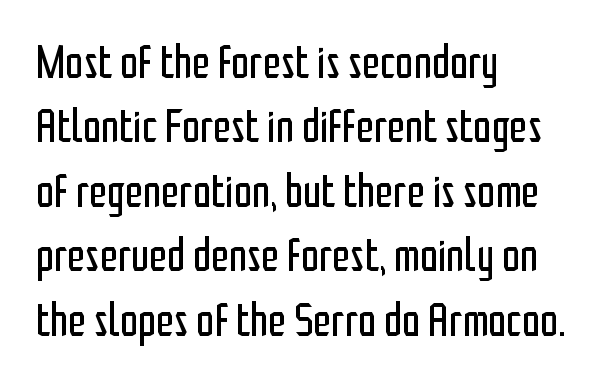
{"serif": "no", "italic": "no", "bold": "no", "weight": "regular", "width": "condensed", "stroke_contrast": "low", "x_height": "medium", "monospaced": "no", "underline": "no", "align": "left", "line_spacing": "normal", "line_spacing_ratio": 1.4, "letter_spacing": "normal", "letter_spacing_em": 0.0, "glyph_px": 46}
